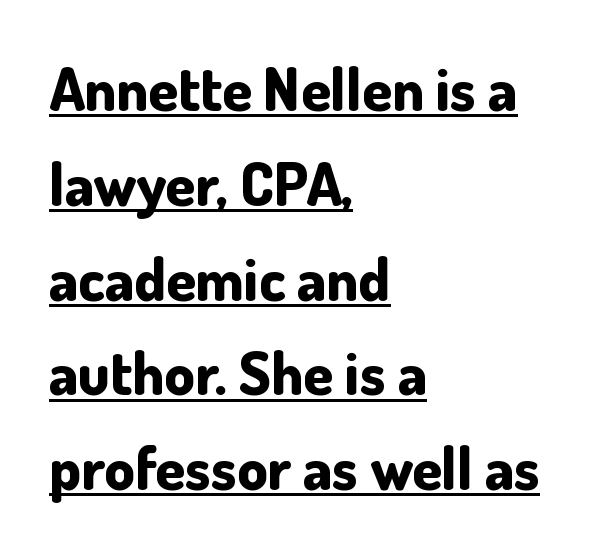
{"serif": "no", "italic": "no", "bold": "yes", "weight": "bold", "width": "normal", "stroke_contrast": "low", "x_height": "small", "monospaced": "no", "underline": "yes", "align": "left", "line_spacing": "normal", "line_spacing_ratio": 1.58, "letter_spacing": "normal", "letter_spacing_em": 0.0, "glyph_px": 60}
